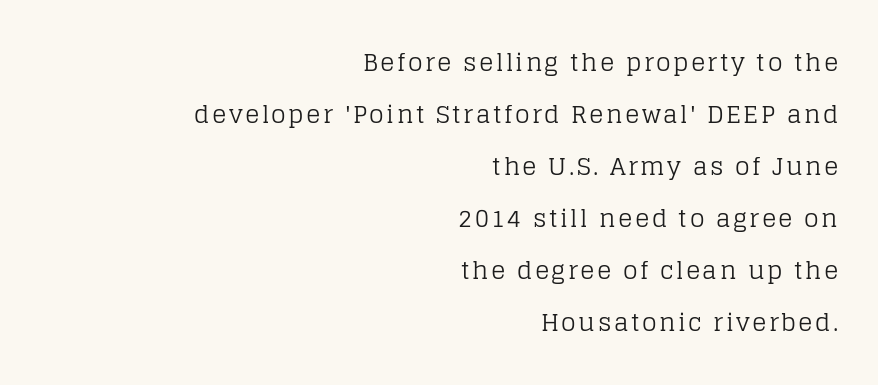
Q: Is the text bold? A: No.
Q: Is the text italic (slanted)? A: No, it is upright.
Q: Is the text underlined? A: No.
Q: How is the paragraph aligned? A: Right-aligned.
Q: Is the spacing between lines tight, normal or loose? A: Loose.
